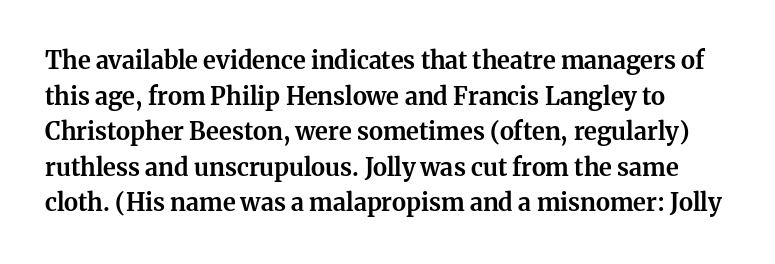
As a designer I'd log this as weight 700, bold. Words float on clear page, feet unadorned. The type is set solid horizontally, with unmodified tracking. Posture: vertical. These lines sit exactly where default settings would place them.
